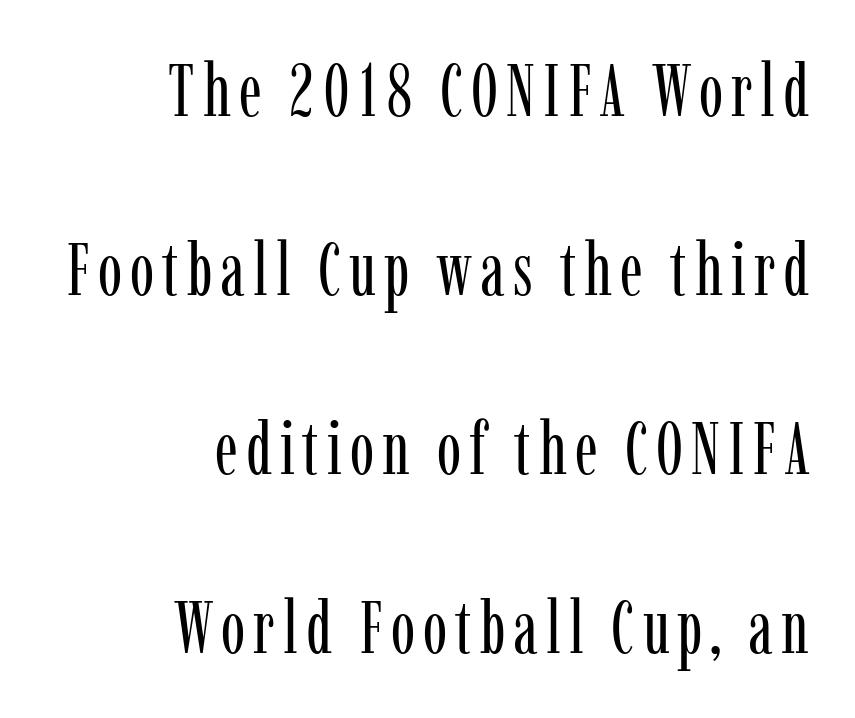
The image shows 73 px regular-weight, condensed serif type, upright; set right-aligned, loose line spacing (2.45x), not underlined; low stroke contrast and a medium x-height.
